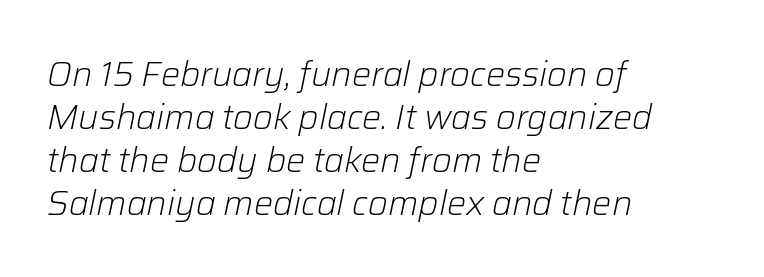
No extra tracking has been applied to these lines. Character widths vary here, with narrow letters taking less room than wide ones. This rendering features lettering with no underline. Every row of glyphs begins at an identical x-position on the left. Designer's note — italics engaged. Leading: standard.
